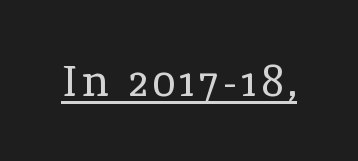
Q: Is the text bold? A: No.
Q: Is the text italic (slanted)? A: No, it is upright.
Q: Is the typeface a serif or a sans-serif typeface? A: Serif.
Q: Is the text underlined? A: Yes.
Q: Width (condensed, normal, or wide)? A: Normal.
Q: x-height? A: Medium.
Q: Monospaced? A: No.
